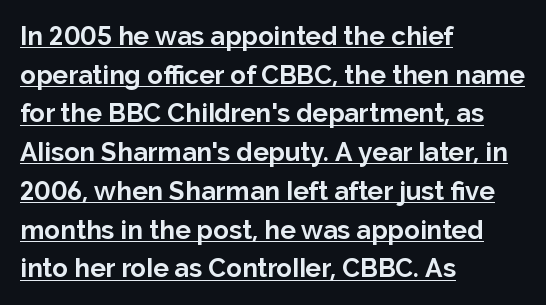
Q: Is the text bold? A: Yes.
Q: Is the text italic (slanted)? A: No, it is upright.
Q: Is the text underlined? A: Yes.
Q: How is the paragraph aligned? A: Left-aligned.
Q: Is the spacing between letters normal or unusually wide? A: Normal.
Q: Is the spacing between lines tight, normal or loose? A: Normal.
